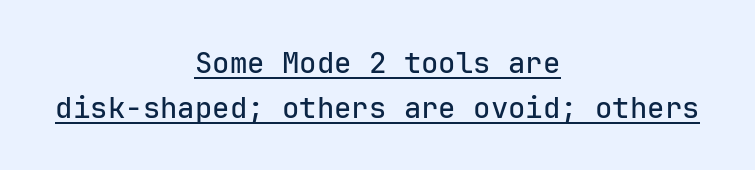
Monospaced: the letters line up in strict vertical columns. The string is rendered with underlining switched on. Where is the straight margin? There isn't one; the lines are centered. The font family rendered here belongs to the sans-serif group. A typesetter would call this leading conventional body-copy spacing. This sample uses plain, unmodified letter spacing.
